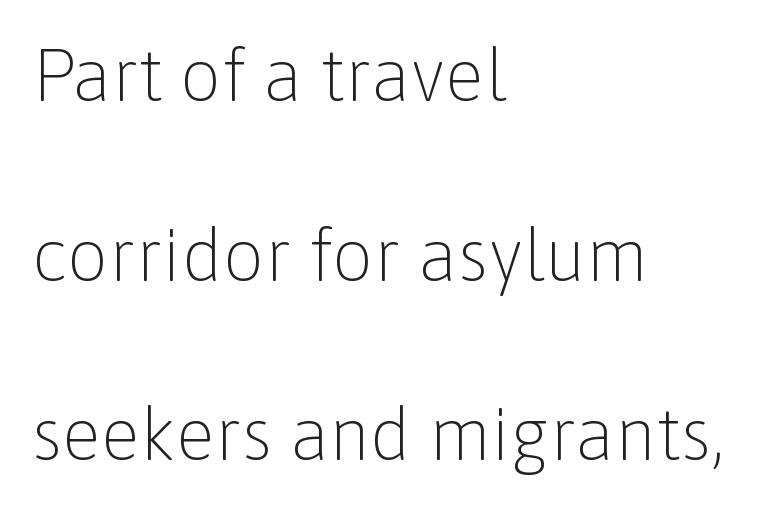
Nobody touched the tracking dial on this one. The typography opts for an upright posture over an oblique one. Quick note: interline space is abundant. Type style note: lacks serifs. The passage shown is not underscored anywhere.
